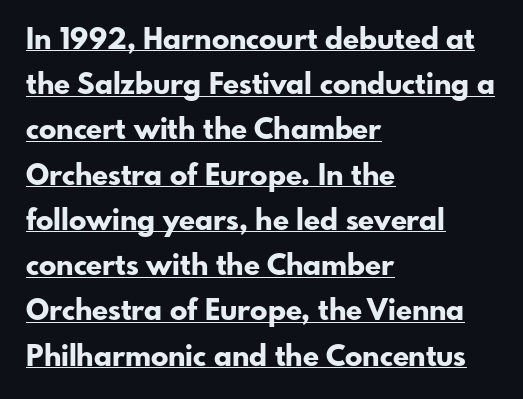
{"serif": "no", "italic": "no", "bold": "yes", "weight": "bold", "width": "normal", "stroke_contrast": "low", "x_height": "small", "monospaced": "no", "underline": "yes", "align": "left", "line_spacing": "normal", "line_spacing_ratio": 1.56, "letter_spacing": "normal", "letter_spacing_em": 0.0, "glyph_px": 29}
